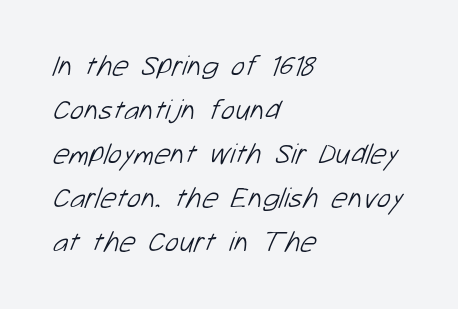
{"serif": "no", "bold": "no", "weight": "light", "width": "normal", "stroke_contrast": "low", "x_height": "medium", "monospaced": "no", "underline": "no", "align": "left", "line_spacing": "normal", "line_spacing_ratio": 1.52, "letter_spacing": "normal", "letter_spacing_em": 0.0, "glyph_px": 29}
